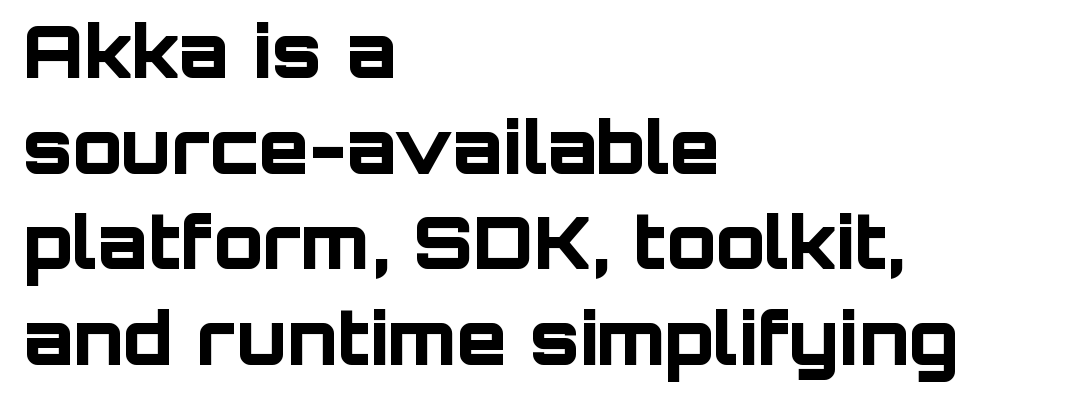
{"serif": "no", "italic": "no", "bold": "yes", "weight": "bold", "width": "normal", "stroke_contrast": "low", "x_height": "large", "monospaced": "no", "underline": "no", "align": "left", "line_spacing": "normal", "line_spacing_ratio": 1.31, "letter_spacing": "normal", "letter_spacing_em": 0.0, "glyph_px": 73}
